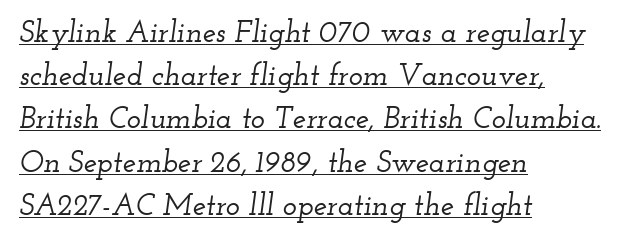
The image shows 30 px wide serif type, italic (leaning right); set left-aligned, normal line spacing (1.44x), normal letter spacing, underlined; low stroke contrast and a small x-height.
